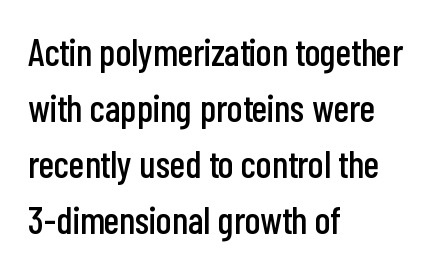
The image shows 38 px condensed sans-serif type, upright; set left-aligned, normal line spacing (1.47x), normal letter spacing, not underlined; low stroke contrast and a medium x-height.
